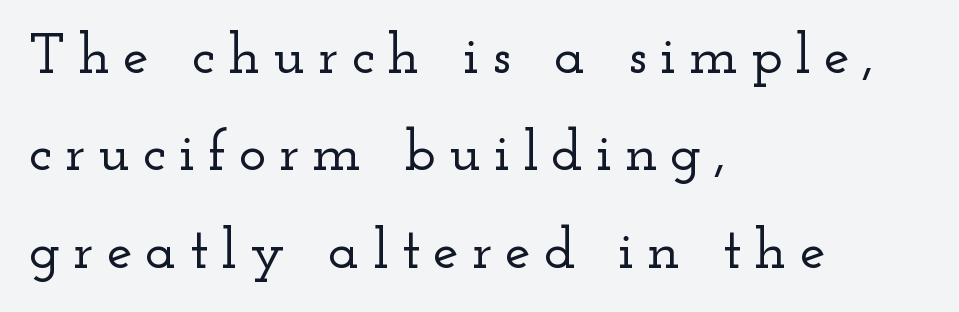
Q: Is the text italic (slanted)? A: No, it is upright.
Q: Is the typeface a serif or a sans-serif typeface? A: Serif.
Q: Is the text underlined? A: No.
Q: How is the paragraph aligned? A: Left-aligned.
Q: Is the spacing between letters normal or unusually wide? A: Unusually wide.
Q: Is the spacing between lines tight, normal or loose? A: Normal.
Q: Width (condensed, normal, or wide)? A: Wide.
Q: Stroke contrast? A: Low.
Q: x-height? A: Small.
Q: Monospaced? A: No.
